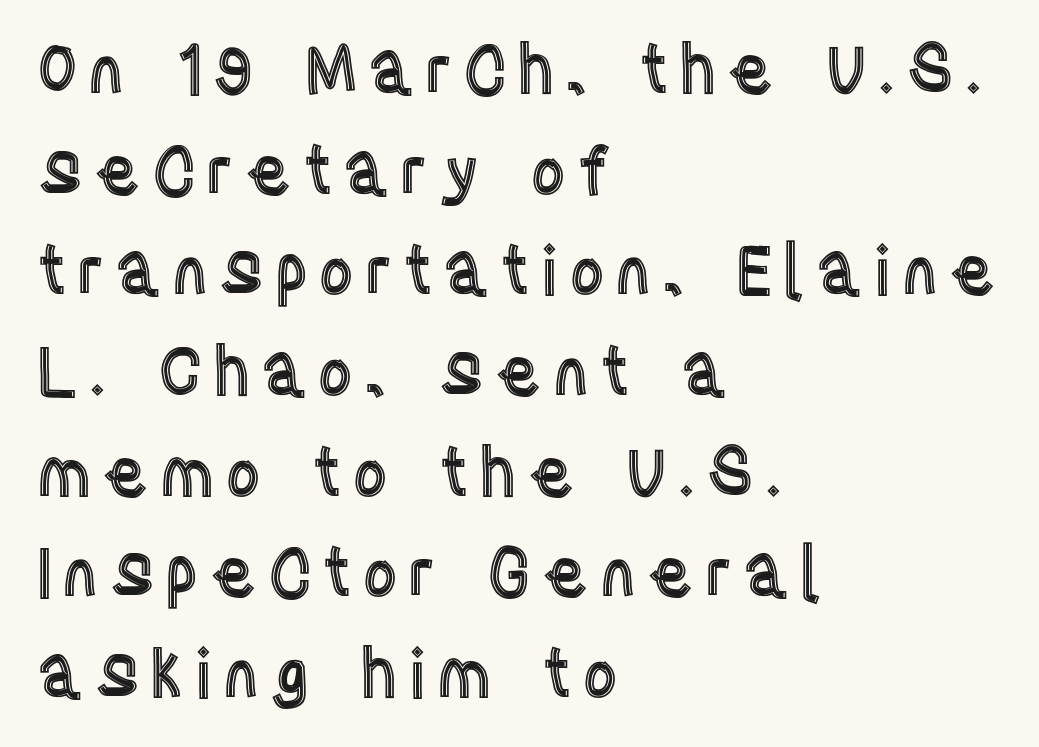
The typography opts for an upright posture over an oblique one. Looks like regular typesetting: each glyph gets only the width it needs. These lines stack with their left ends in a neat column. The rendering uses a moderate line-height, typical for paragraphs. Any mark beneath the type? The region is blank.
